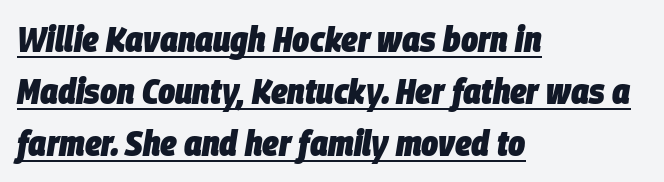
The image shows 36 px heavy, condensed type, italic (leaning right); set left-aligned, normal line spacing (1.44x), normal letter spacing, underlined; low stroke contrast and a large x-height.
